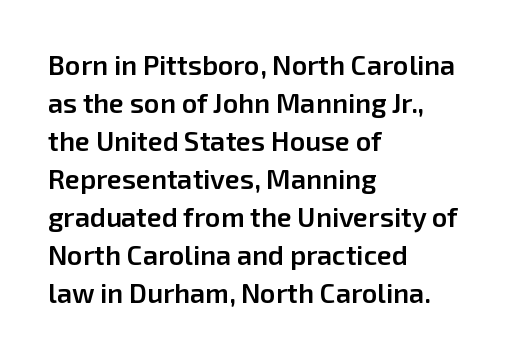
The lines sit at an ordinary, default distance from one another. Compared with typical body copy, the letter spacing here is the same. Casual observation: everything's shoved over to the left. The lettering stays uniformly vertical, giving the passage a roman look.
